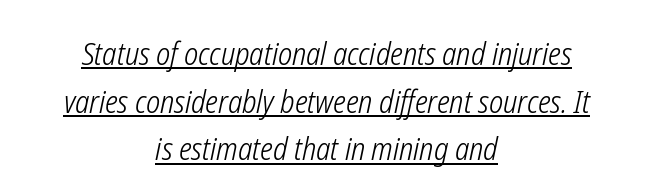
Q: Is the text bold? A: No.
Q: Is the text italic (slanted)? A: Yes, it leans right by about 12 degrees.
Q: Is the text underlined? A: Yes.
Q: How is the paragraph aligned? A: Centered.
Q: Is the spacing between letters normal or unusually wide? A: Normal.
Q: Is the spacing between lines tight, normal or loose? A: Normal.
Q: Width (condensed, normal, or wide)? A: Condensed.
Q: Stroke contrast? A: Low.
Q: x-height? A: Medium.
Q: Monospaced? A: No.
